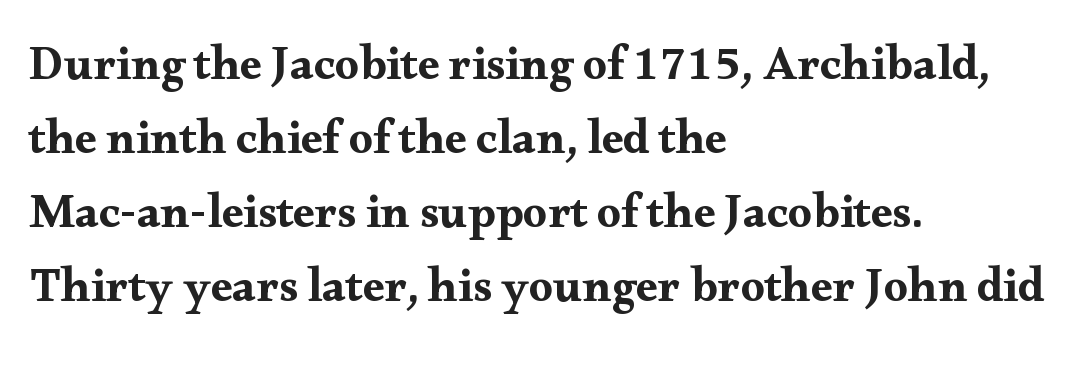
{"serif": "yes", "italic": "no", "width": "wide", "stroke_contrast": "medium", "x_height": "small", "monospaced": "no", "underline": "no", "align": "left", "line_spacing": "normal", "line_spacing_ratio": 1.54, "letter_spacing": "normal", "letter_spacing_em": 0.0, "glyph_px": 48}
